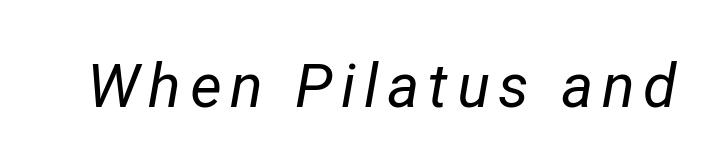
Q: Is the text bold? A: No.
Q: Is the text italic (slanted)? A: Yes, it leans right by about 12 degrees.
Q: Is the text underlined? A: No.
Q: Width (condensed, normal, or wide)? A: Normal.
Q: Stroke contrast? A: Low.
Q: x-height? A: Medium.
Q: Monospaced? A: No.
